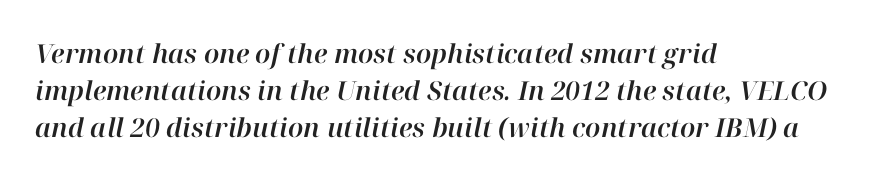
{"italic": "yes", "lean": "right", "slant_degrees": 12, "underline": "no", "align": "left", "line_spacing": "normal", "line_spacing_ratio": 1.42, "letter_spacing": "normal", "letter_spacing_em": 0.0, "glyph_px": 26}
